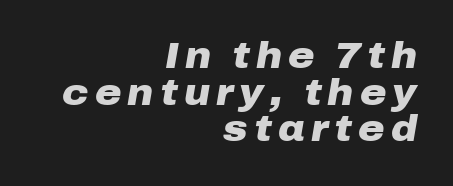
Q: Is the text bold? A: Yes.
Q: Is the text italic (slanted)? A: Yes, it leans right by about 10 degrees.
Q: Is the text underlined? A: No.
Q: How is the paragraph aligned? A: Right-aligned.
Q: Is the spacing between lines tight, normal or loose? A: Tight.
Q: Width (condensed, normal, or wide)? A: Wide.
Q: Stroke contrast? A: Low.
Q: x-height? A: Medium.
Q: Monospaced? A: No.
